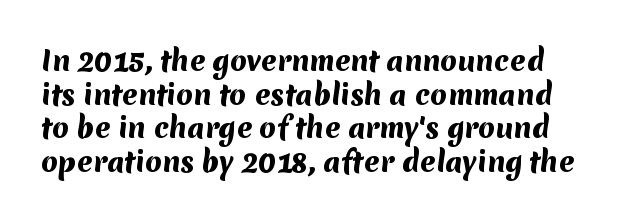
The face used here has the dense, thick strokes of a bold. Leading matches the norm, producing a regular column. Letters rest on an invisible, unmarked baseline. Each word holds together tightly as a unit, with standard inter-letter gaps.
